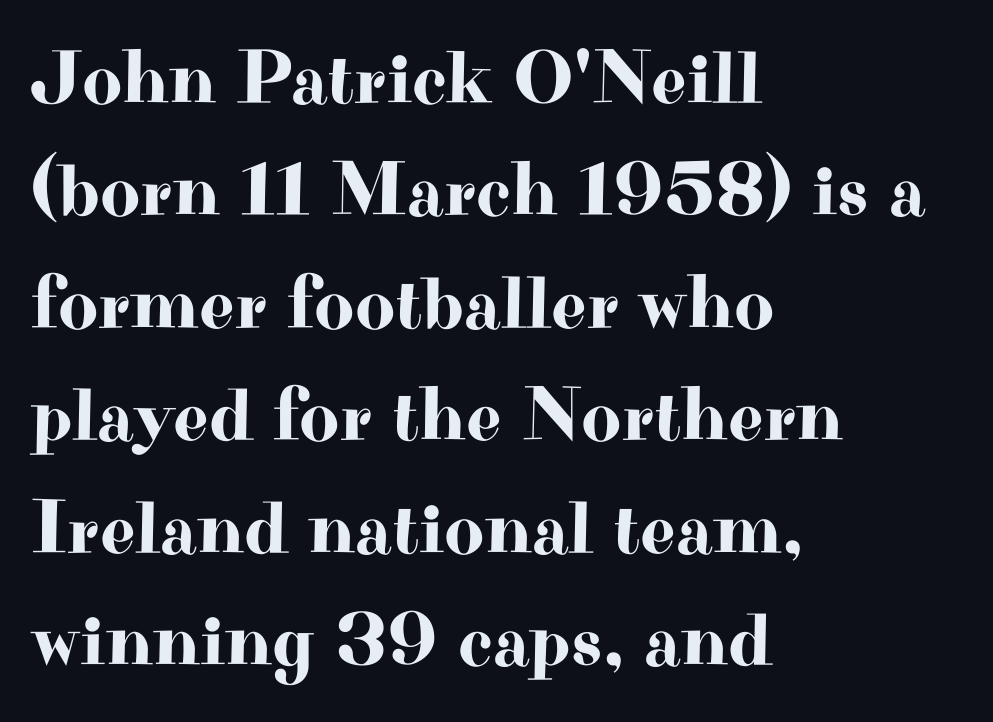
Small tapered or slab feet sit at the stroke ends, so this counts as serif. The vertical gap from one line to the next is medium. Default kerning and tracking; the words read as compact shapes. Italic? Not at all — the glyphs are vertical.
